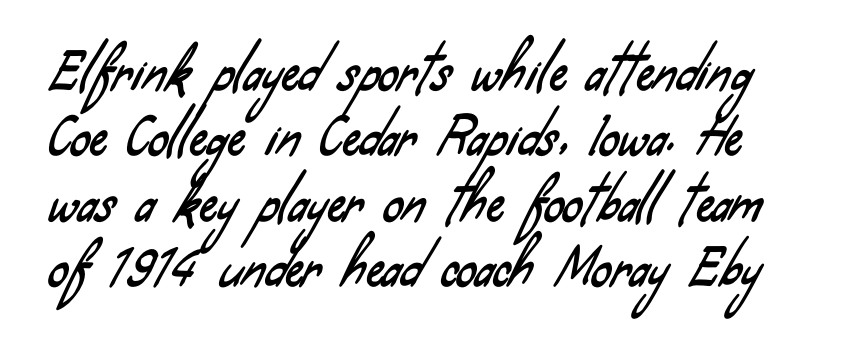
The image shows 50 px condensed sans-serif type; set normal line spacing (1.31x), normal letter spacing, not underlined; low stroke contrast and a small x-height.
